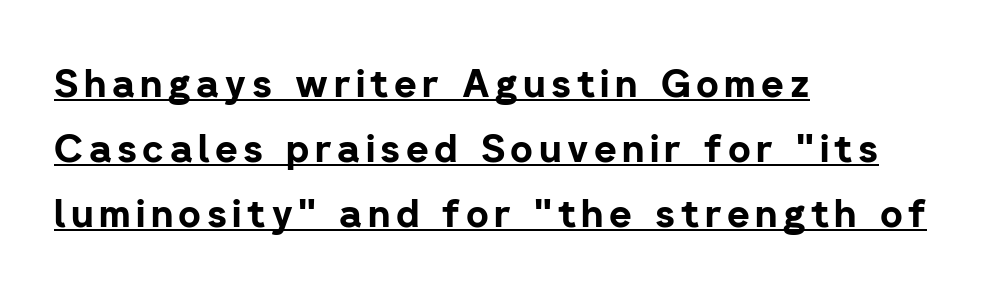
The image shows 39 px bold sans-serif type, upright; set left-aligned, normal line spacing (1.67x), underlined; low stroke contrast and a medium x-height.
